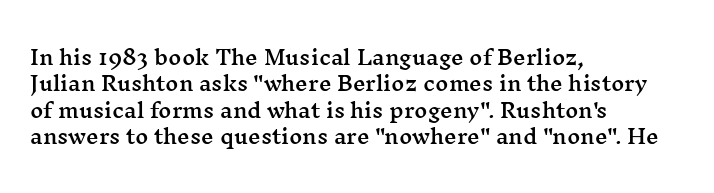
{"italic": "no", "underline": "no", "align": "left", "line_spacing": "normal", "line_spacing_ratio": 1.32, "letter_spacing": "normal", "letter_spacing_em": 0.0, "glyph_px": 20}
